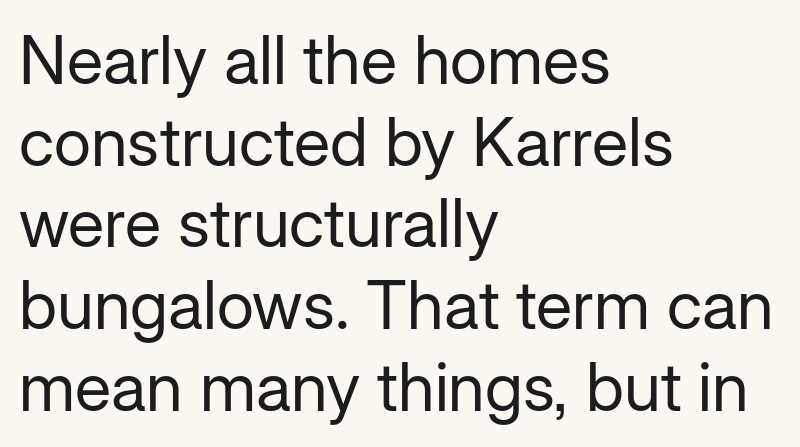
Q: Is the text bold? A: No.
Q: Is the text italic (slanted)? A: No, it is upright.
Q: Is the typeface a serif or a sans-serif typeface? A: Sans-serif.
Q: Is the text underlined? A: No.
Q: How is the paragraph aligned? A: Left-aligned.
Q: Is the spacing between letters normal or unusually wide? A: Normal.
Q: Width (condensed, normal, or wide)? A: Normal.
Q: Stroke contrast? A: Low.
Q: x-height? A: Medium.
Q: Monospaced? A: No.
